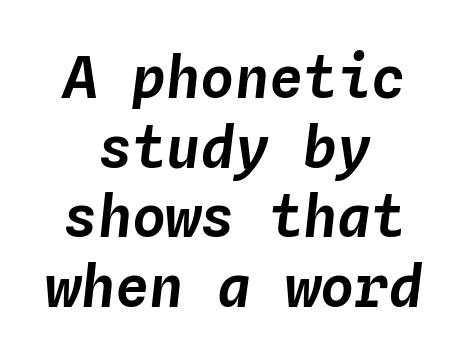
The image shows 57 px text type, italic (leaning right), monospaced; set centered, line spacing 1.22x, normal letter spacing, not underlined; low stroke contrast and a medium x-height.
